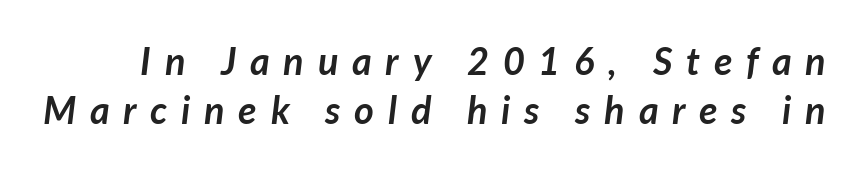
{"italic": "yes", "lean": "right", "slant_degrees": 7, "bold": "yes", "weight": "semibold", "width": "normal", "stroke_contrast": "low", "x_height": "medium", "monospaced": "no", "underline": "no", "line_spacing": "normal", "line_spacing_ratio": 1.3, "letter_spacing": "wide", "letter_spacing_em": 0.36, "glyph_px": 38}
